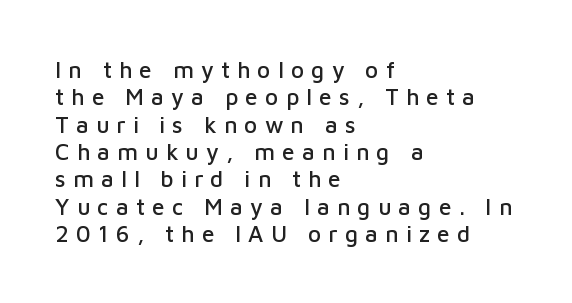
The image shows 23 px text type, upright; set left-aligned, line spacing 1.19x, unusually wide letter spacing (+0.31 em), not underlined.
